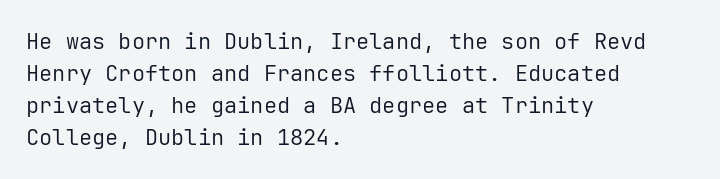
{"italic": "no", "bold": "no", "underline": "no", "align": "left", "line_spacing": "normal", "line_spacing_ratio": 1.46, "letter_spacing": "normal", "letter_spacing_em": 0.0, "glyph_px": 22}
